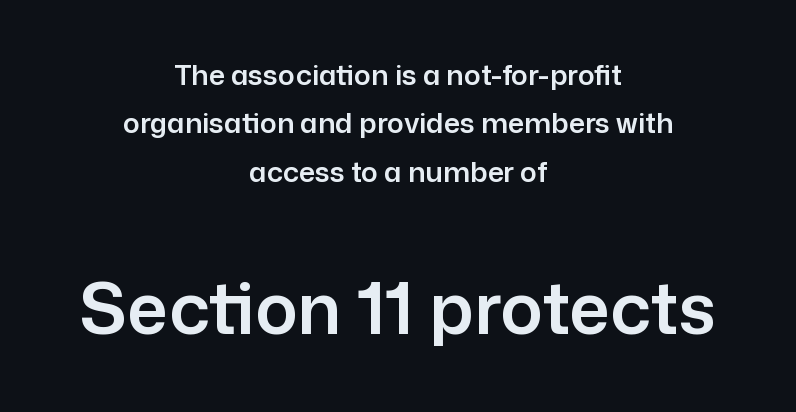
{"serif": "no", "italic": "no", "width": "normal", "stroke_contrast": "low", "x_height": "medium", "monospaced": "no", "underline": "no", "align": "center", "line_spacing_ratio": 1.73, "letter_spacing": "normal", "letter_spacing_em": 0.0, "larger_block": "second", "size_ratio": 2.54, "glyph_px": 71}
